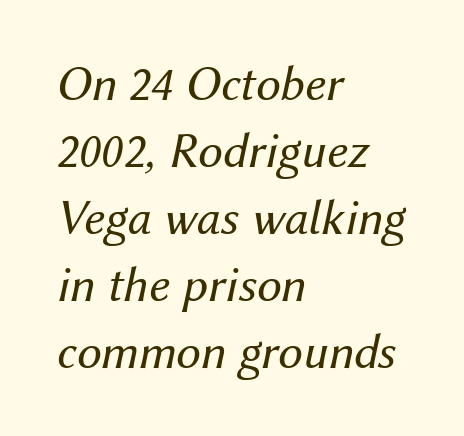
The image shows 50 px regular-weight type, italic (leaning right); set left-aligned, normal line spacing (1.34x), normal letter spacing, not underlined; medium stroke contrast and a medium x-height.
